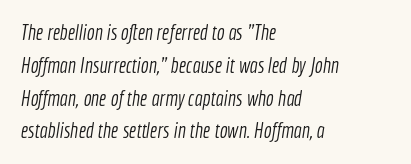
Q: Is the text bold? A: No.
Q: Is the text underlined? A: No.
Q: How is the paragraph aligned? A: Left-aligned.
Q: Is the spacing between letters normal or unusually wide? A: Normal.
Q: Is the spacing between lines tight, normal or loose? A: Normal.
